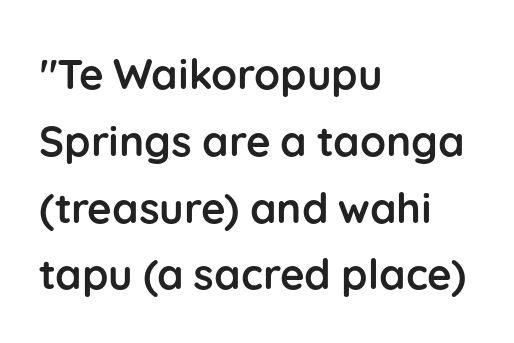
No word sits above an underline. Each letter's strokes conclude bluntly, with no projecting serifs. Tall strokes in this sample are plumb rather than angled. The ragged edge is on the right, which tells us the setting is flush left. No extra tracking has been applied to these lines. Strokes here are thick enough to call this a true bold.
